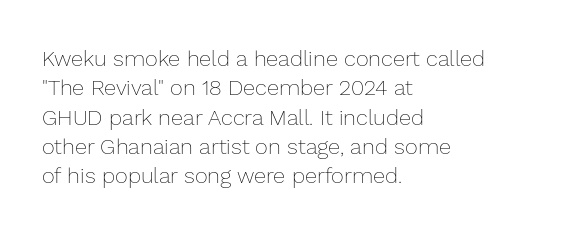
Q: Is the text bold? A: No.
Q: Is the text italic (slanted)? A: No, it is upright.
Q: Is the text underlined? A: No.
Q: How is the paragraph aligned? A: Left-aligned.
Q: Is the spacing between letters normal or unusually wide? A: Normal.
Q: Is the spacing between lines tight, normal or loose? A: Normal.
